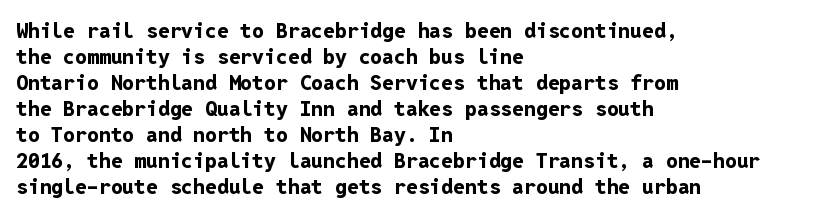
Q: Is the text bold? A: Yes.
Q: Is the text italic (slanted)? A: No, it is upright.
Q: Is the text underlined? A: No.
Q: How is the paragraph aligned? A: Left-aligned.
Q: Is the spacing between letters normal or unusually wide? A: Normal.
